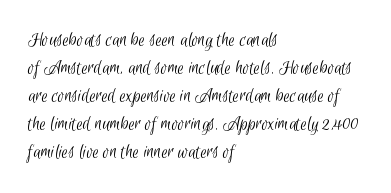
Q: Is the text bold? A: No.
Q: Is the text underlined? A: No.
Q: How is the paragraph aligned? A: Left-aligned.
Q: Is the spacing between letters normal or unusually wide? A: Normal.
Q: Is the spacing between lines tight, normal or loose? A: Normal.
